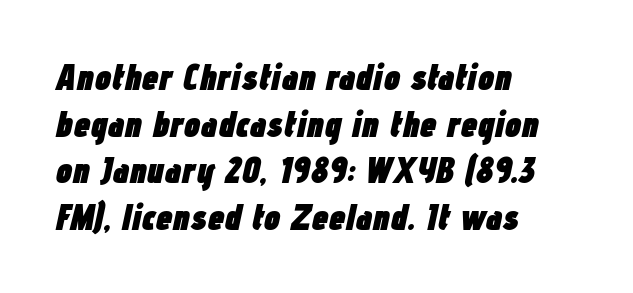
Q: Is the text bold? A: Yes.
Q: Is the text italic (slanted)? A: Yes, it leans right by about 12 degrees.
Q: Is the text underlined? A: No.
Q: How is the paragraph aligned? A: Left-aligned.
Q: Is the spacing between letters normal or unusually wide? A: Normal.
Q: Is the spacing between lines tight, normal or loose? A: Normal.
Q: Width (condensed, normal, or wide)? A: Condensed.
Q: Stroke contrast? A: Low.
Q: x-height? A: Medium.
Q: Monospaced? A: No.
